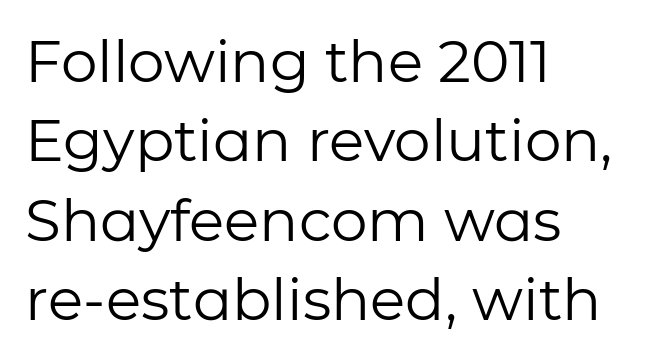
Q: Is the text bold? A: No.
Q: Is the text italic (slanted)? A: No, it is upright.
Q: Is the typeface a serif or a sans-serif typeface? A: Sans-serif.
Q: Is the text underlined? A: No.
Q: How is the paragraph aligned? A: Left-aligned.
Q: Is the spacing between letters normal or unusually wide? A: Normal.
Q: Is the spacing between lines tight, normal or loose? A: Normal.
Q: Width (condensed, normal, or wide)? A: Normal.
Q: Stroke contrast? A: Low.
Q: x-height? A: Medium.
Q: Monospaced? A: No.
